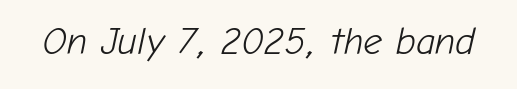
{"italic": "yes", "lean": "right", "slant_degrees": 12, "bold": "no", "weight": "light", "width": "normal", "stroke_contrast": "low", "x_height": "medium", "monospaced": "no", "underline": "no", "letter_spacing": "normal", "letter_spacing_em": 0.0, "glyph_px": 38}
